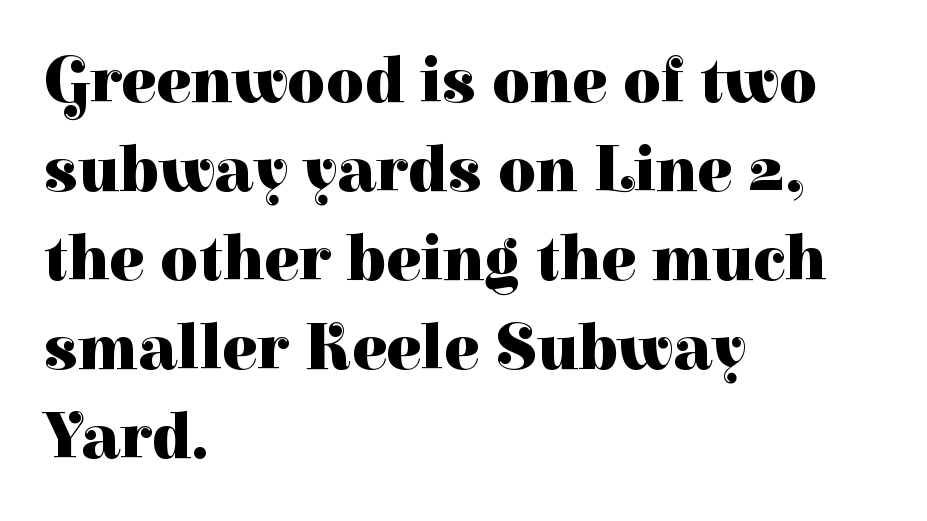
Bare-footed words on every line. Typographic density is high because the face is bold. The passage shown is typeset with a serif family. You could not count columns in this text — the font is proportionally spaced. Honestly, the row spacing looks completely unremarkable.
